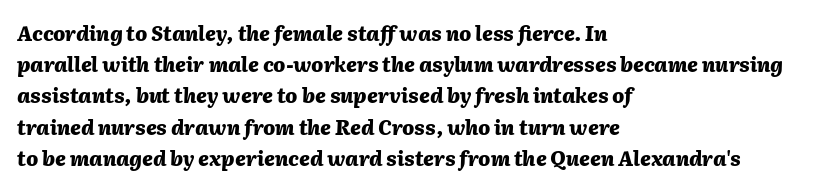
Q: Is the text bold? A: Yes.
Q: Is the text italic (slanted)? A: Yes, it leans right by about 2 degrees.
Q: Is the text underlined? A: No.
Q: How is the paragraph aligned? A: Left-aligned.
Q: Is the spacing between letters normal or unusually wide? A: Normal.
Q: Is the spacing between lines tight, normal or loose? A: Normal.
